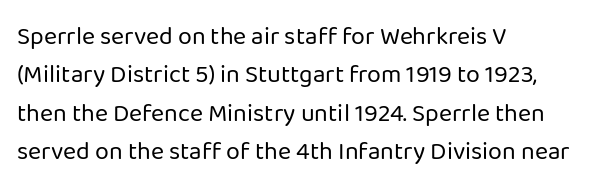
{"italic": "no", "bold": "no", "underline": "no", "align": "left", "line_spacing": "normal", "line_spacing_ratio": 1.54, "letter_spacing": "normal", "letter_spacing_em": 0.0, "glyph_px": 25}
